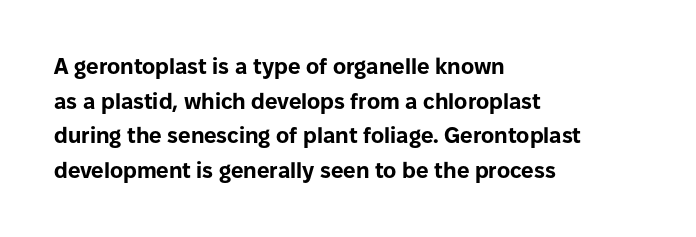
Q: Is the text bold? A: Yes.
Q: Is the text italic (slanted)? A: No, it is upright.
Q: Is the text underlined? A: No.
Q: How is the paragraph aligned? A: Left-aligned.
Q: Is the spacing between letters normal or unusually wide? A: Normal.
Q: Is the spacing between lines tight, normal or loose? A: Normal.
